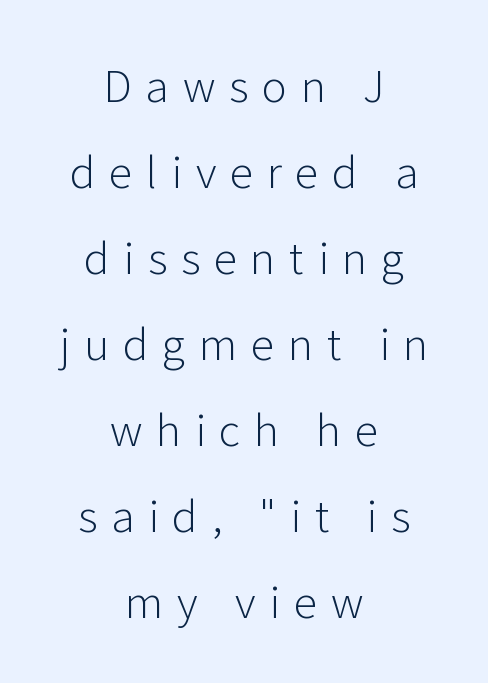
Q: Is the text bold? A: No.
Q: Is the text italic (slanted)? A: No, it is upright.
Q: Is the typeface a serif or a sans-serif typeface? A: Sans-serif.
Q: Is the text underlined? A: No.
Q: How is the paragraph aligned? A: Centered.
Q: Is the spacing between letters normal or unusually wide? A: Unusually wide.
Q: Is the spacing between lines tight, normal or loose? A: Loose.
Q: Width (condensed, normal, or wide)? A: Normal.
Q: Stroke contrast? A: Low.
Q: x-height? A: Medium.
Q: Monospaced? A: No.
